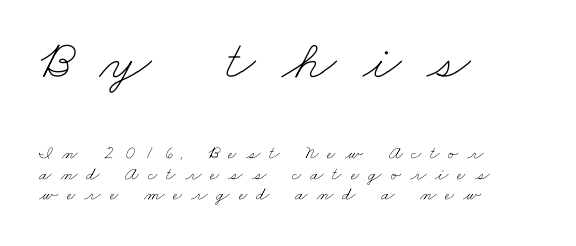
Each word looks stretched out because of the extra space between its letters. A student would notice the top passage is typeset larger than what follows. Proportional: the letters do not fall into vertical columns. This block would grow much taller if given ordinary leading; it's compressed now. Letters rest on an invisible, unmarked baseline.
